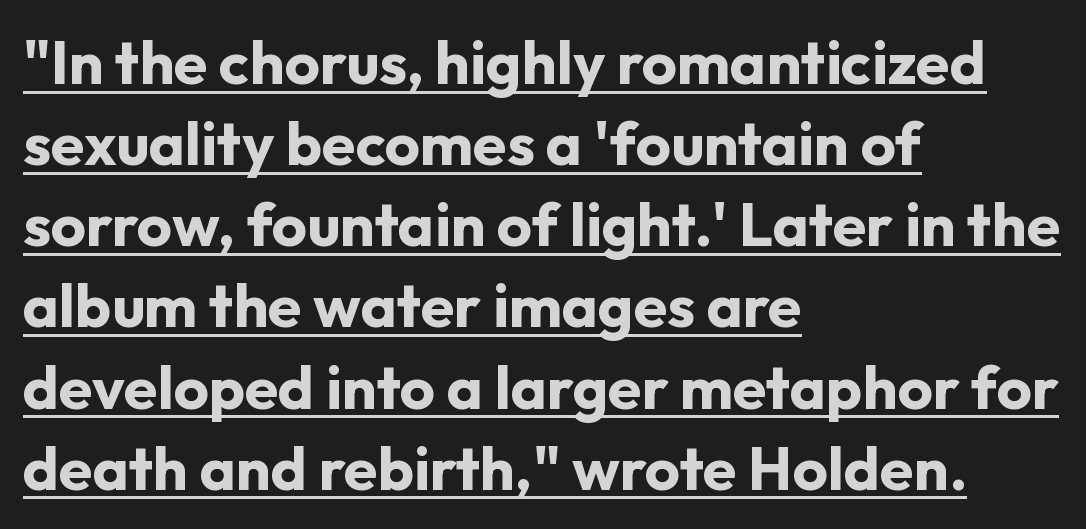
{"serif": "no", "italic": "no", "bold": "yes", "weight": "bold", "width": "normal", "stroke_contrast": "low", "x_height": "medium", "monospaced": "no", "underline": "yes", "align": "left", "line_spacing": "normal", "line_spacing_ratio": 1.33, "letter_spacing": "normal", "letter_spacing_em": 0.0, "glyph_px": 61}
